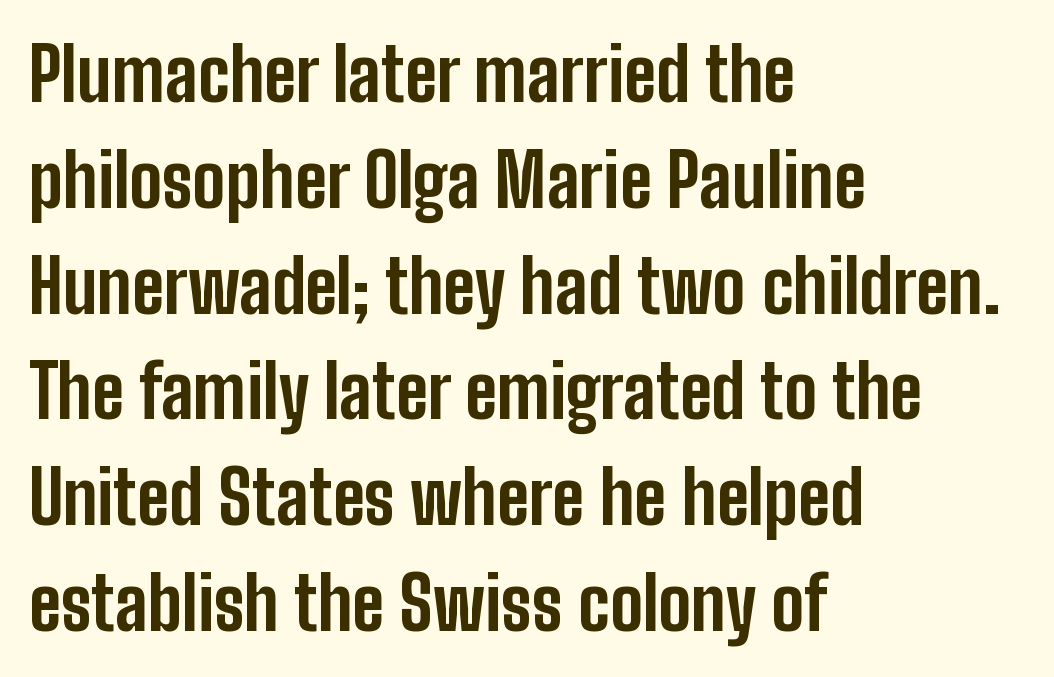
Q: Is the text bold? A: Yes.
Q: Is the text italic (slanted)? A: No, it is upright.
Q: Is the typeface a serif or a sans-serif typeface? A: Sans-serif.
Q: Is the text underlined? A: No.
Q: How is the paragraph aligned? A: Left-aligned.
Q: Is the spacing between letters normal or unusually wide? A: Normal.
Q: Is the spacing between lines tight, normal or loose? A: Normal.
Q: Width (condensed, normal, or wide)? A: Condensed.
Q: Stroke contrast? A: Low.
Q: x-height? A: Medium.
Q: Monospaced? A: No.
